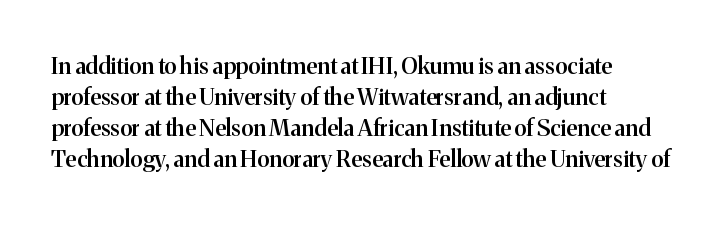
Q: Is the text bold? A: Semi-bold.
Q: Is the text italic (slanted)? A: No, it is upright.
Q: Is the text underlined? A: No.
Q: How is the paragraph aligned? A: Left-aligned.
Q: Is the spacing between letters normal or unusually wide? A: Normal.
Q: Is the spacing between lines tight, normal or loose? A: Normal.
